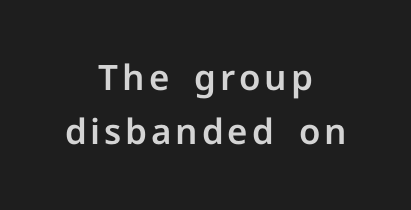
Q: Is the text italic (slanted)? A: No, it is upright.
Q: Is the typeface a serif or a sans-serif typeface? A: Sans-serif.
Q: Is the text underlined? A: No.
Q: How is the paragraph aligned? A: Centered.
Q: Is the spacing between lines tight, normal or loose? A: Normal.
Q: Width (condensed, normal, or wide)? A: Normal.
Q: Stroke contrast? A: Low.
Q: x-height? A: Medium.
Q: Monospaced? A: No.
